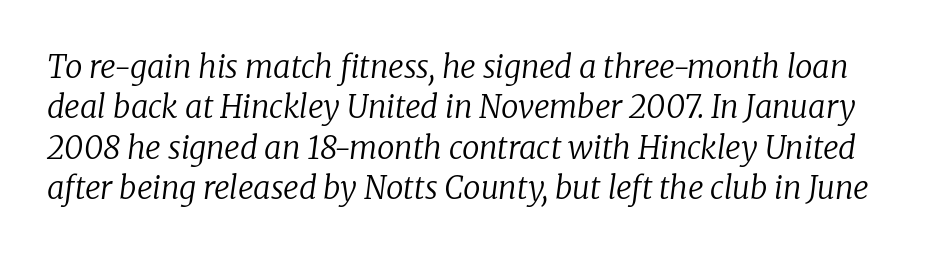
Q: Is the text bold? A: No.
Q: Is the text italic (slanted)? A: Yes, it leans right by about 8 degrees.
Q: Is the typeface a serif or a sans-serif typeface? A: Serif.
Q: Is the text underlined? A: No.
Q: Is the spacing between letters normal or unusually wide? A: Normal.
Q: Is the spacing between lines tight, normal or loose? A: Normal.
Q: Width (condensed, normal, or wide)? A: Normal.
Q: Stroke contrast? A: Low.
Q: x-height? A: Medium.
Q: Monospaced? A: No.
